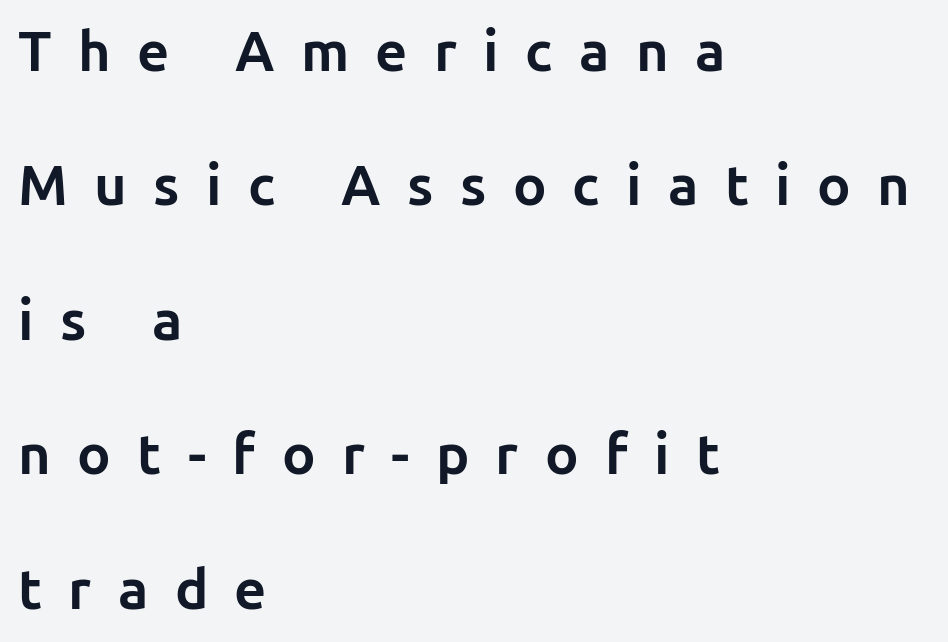
The image shows 56 px bold sans-serif type, upright; set left-aligned, loose line spacing (2.4x), unusually wide letter spacing (+0.47 em), not underlined; low stroke contrast and a medium x-height.
